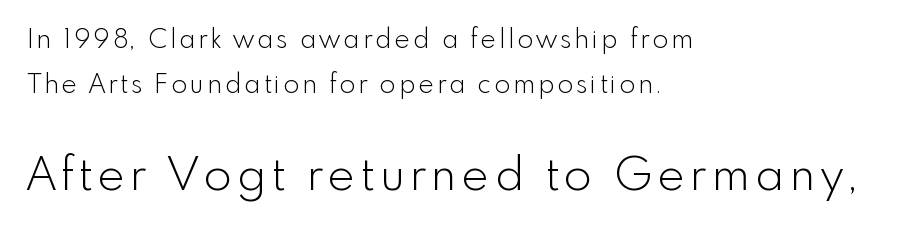
The image shows 46 px light sans-serif type, upright; set left-aligned, line spacing 1.74x, not underlined; the second (bottom) block is 1.77x larger; a small x-height.
